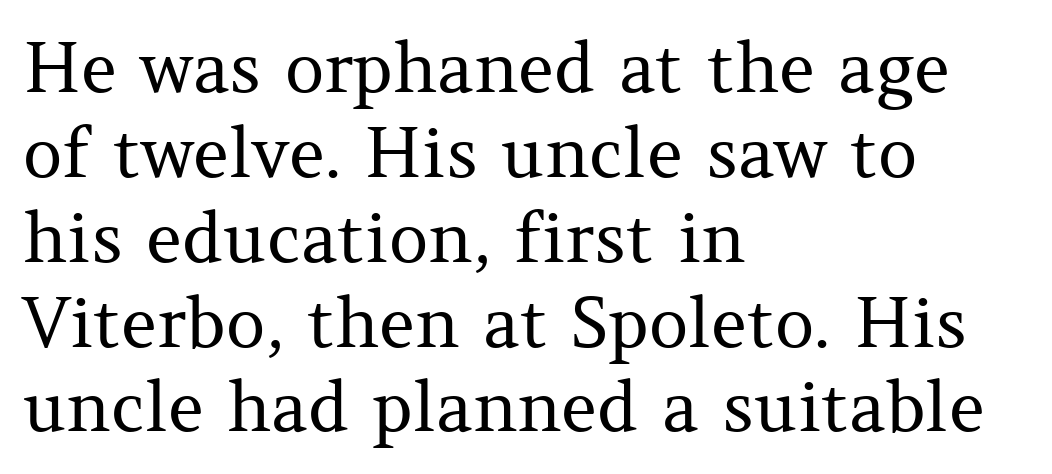
Unbolded letterforms with no extra heft. In terms of letterform style, serifs are clearly present. Do the characters align in a grid? No, the font is proportional. Posture: vertical. The rag falls on the right side of this text block. Decoration check: the copy has no underline.
